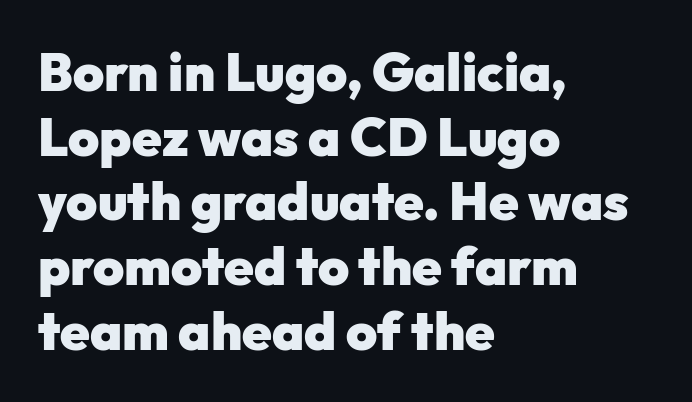
The image shows 53 px heavy sans-serif type, upright; set left-aligned, line spacing 1.22x, normal letter spacing, not underlined; low stroke contrast and a medium x-height.
